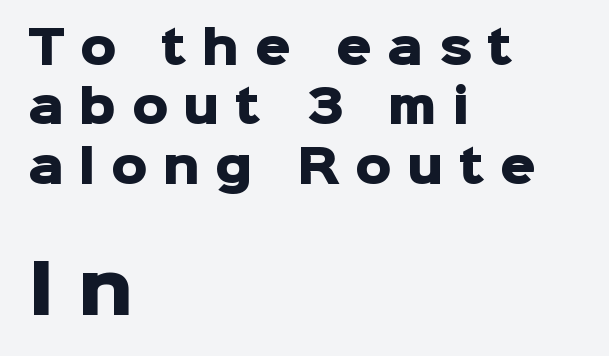
Q: Is the text bold? A: Yes.
Q: Is the text italic (slanted)? A: No, it is upright.
Q: Is the typeface a serif or a sans-serif typeface? A: Sans-serif.
Q: Is the text underlined? A: No.
Q: How is the paragraph aligned? A: Left-aligned.
Q: Is the spacing between letters normal or unusually wide? A: Unusually wide.
Q: Is the spacing between lines tight, normal or loose? A: Normal.
Q: Which block of text is set in a larger size, the first (top) or the second (bottom)? A: The second (bottom) one.
Q: Width (condensed, normal, or wide)? A: Normal.
Q: Stroke contrast? A: Low.
Q: x-height? A: Medium.
Q: Monospaced? A: No.
